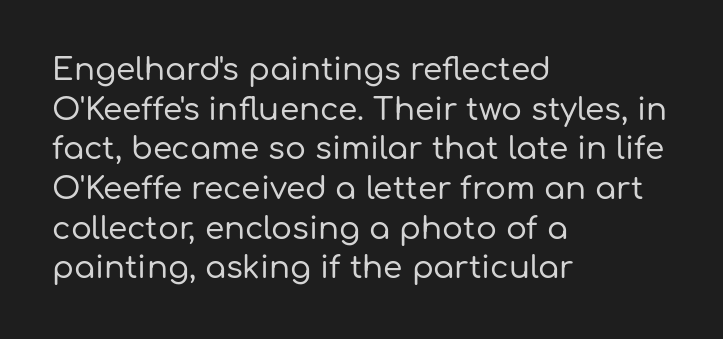
The image shows 31 px sans-serif type, upright; set left-aligned, normal line spacing (1.28x), normal letter spacing, not underlined; low stroke contrast and a medium x-height.
